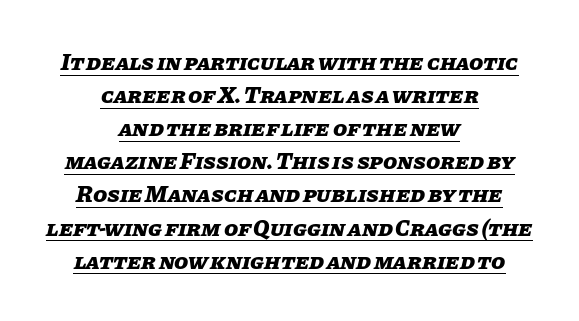
The image shows 23 px bold type, italic (leaning right); set centered, normal line spacing (1.44x), normal letter spacing, underlined.
